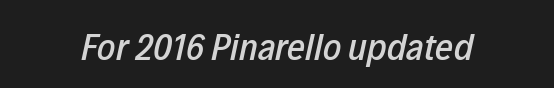
{"italic": "yes", "lean": "right", "slant_degrees": 12, "width": "condensed", "stroke_contrast": "low", "x_height": "medium", "monospaced": "no", "underline": "no", "letter_spacing": "normal", "letter_spacing_em": 0.0, "glyph_px": 39}
